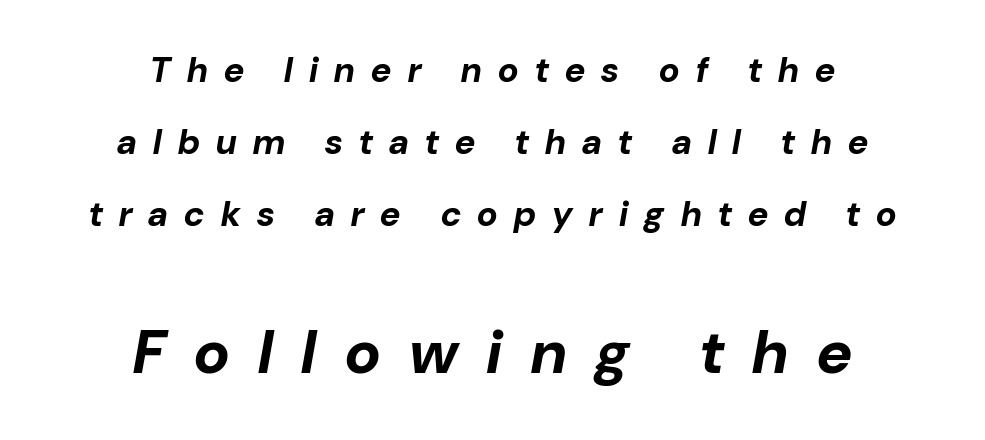
Q: Is the text bold? A: Yes.
Q: Is the text italic (slanted)? A: Yes, it leans right by about 10 degrees.
Q: Is the text underlined? A: No.
Q: How is the paragraph aligned? A: Centered.
Q: Is the spacing between letters normal or unusually wide? A: Unusually wide.
Q: Is the spacing between lines tight, normal or loose? A: Loose.
Q: Which block of text is set in a larger size, the first (top) or the second (bottom)? A: The second (bottom) one.
Q: Width (condensed, normal, or wide)? A: Normal.
Q: Stroke contrast? A: Low.
Q: x-height? A: Medium.
Q: Monospaced? A: No.
